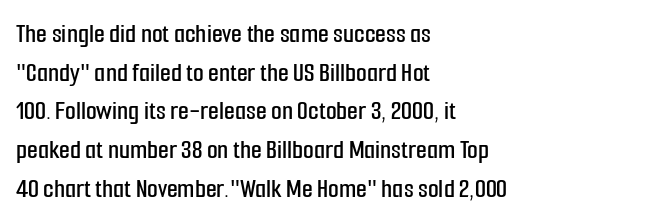
Line spacing here is normal. Unlike a traditional serif, this face leaves its strokes unadorned. The words here are not underlined. The lettering holds an erect, upright posture throughout. How are the letters spaced? Ordinarily, with no added tracking.
